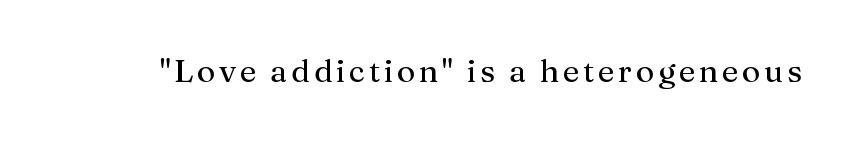
{"serif": "yes", "italic": "no", "bold": "no", "weight": "regular", "width": "normal", "stroke_contrast": "medium", "x_height": "medium", "monospaced": "no", "underline": "no", "glyph_px": 32}
